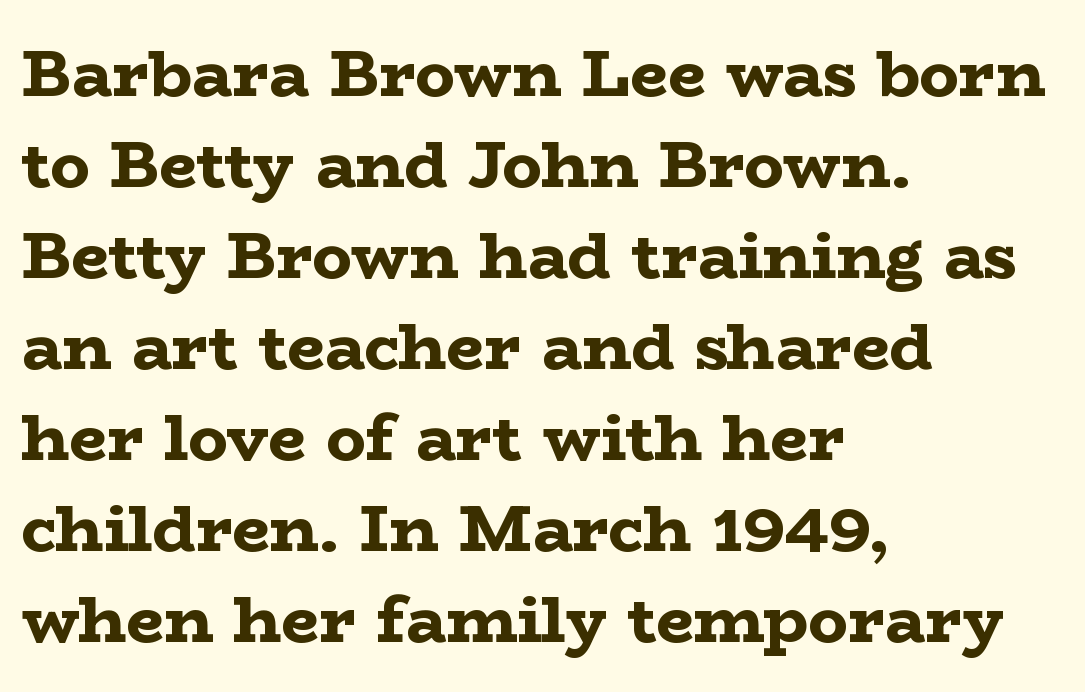
{"serif": "yes", "italic": "no", "bold": "yes", "weight": "bold", "width": "wide", "stroke_contrast": "low", "x_height": "medium", "monospaced": "no", "underline": "no", "align": "left", "line_spacing": "normal", "line_spacing_ratio": 1.38, "letter_spacing": "normal", "letter_spacing_em": 0.0, "glyph_px": 66}
